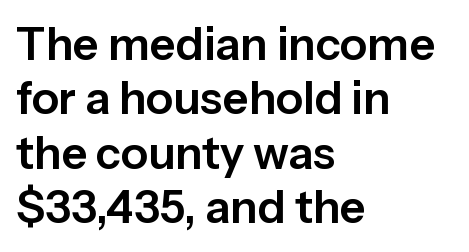
{"serif": "no", "italic": "no", "width": "normal", "stroke_contrast": "low", "x_height": "medium", "monospaced": "no", "underline": "no", "align": "left", "line_spacing_ratio": 1.21, "letter_spacing": "normal", "letter_spacing_em": 0.0, "glyph_px": 45}
